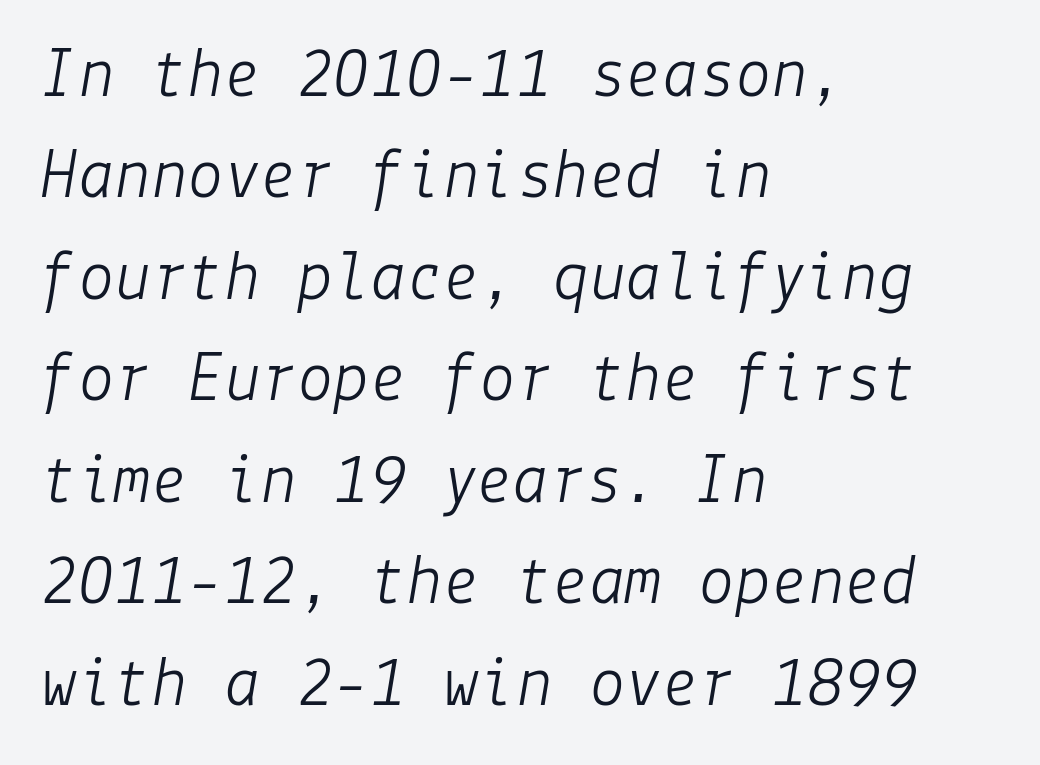
The image shows 73 px light type, italic (leaning right); set left-aligned, normal line spacing (1.39x), normal letter spacing, not underlined; low stroke contrast and a medium x-height.
